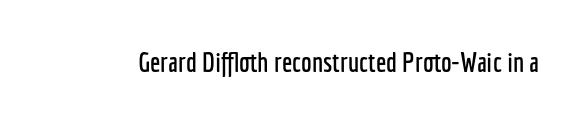
Q: Is the text italic (slanted)? A: No, it is upright.
Q: Is the text underlined? A: No.
Q: Is the spacing between letters normal or unusually wide? A: Normal.
